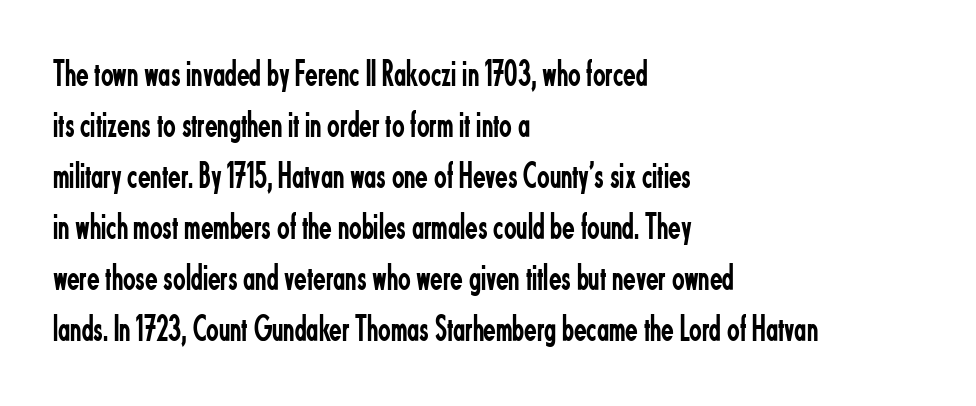
Q: Is the text bold? A: No.
Q: Is the text italic (slanted)? A: No, it is upright.
Q: Is the typeface a serif or a sans-serif typeface? A: Sans-serif.
Q: Is the text underlined? A: No.
Q: How is the paragraph aligned? A: Left-aligned.
Q: Is the spacing between letters normal or unusually wide? A: Normal.
Q: Is the spacing between lines tight, normal or loose? A: Normal.
Q: Width (condensed, normal, or wide)? A: Condensed.
Q: Stroke contrast? A: Low.
Q: x-height? A: Small.
Q: Monospaced? A: No.
